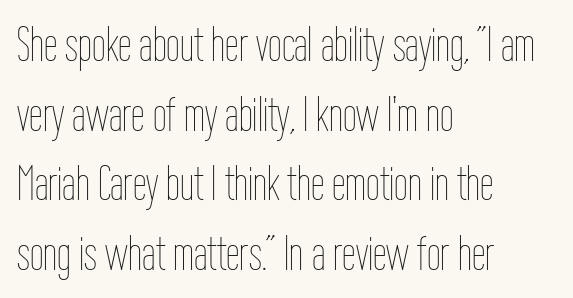
Tracking here is standard; glyphs follow each other at the usual distance. A typesetter would call this proportional, since set widths differ per character. Heaviness? Minimal to ordinary, like unemphasized prose. When letters stand straight like this, we call the style roman or upright.
